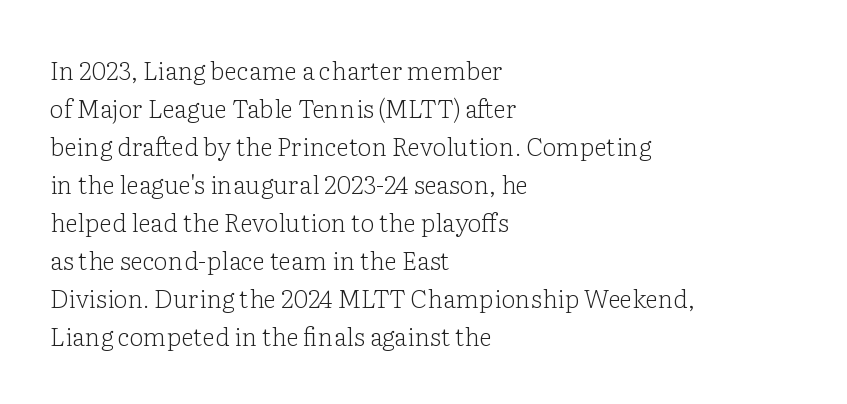
The image shows 25 px text type, upright; set left-aligned, normal line spacing (1.52x), normal letter spacing, not underlined.
